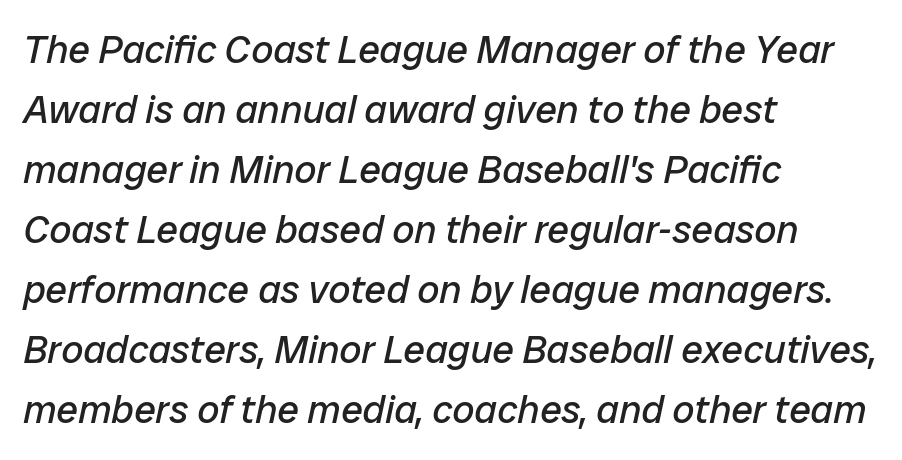
The image shows 39 px regular-weight type, italic (leaning right); set left-aligned, normal line spacing (1.54x), normal letter spacing, not underlined; low stroke contrast and a medium x-height.
